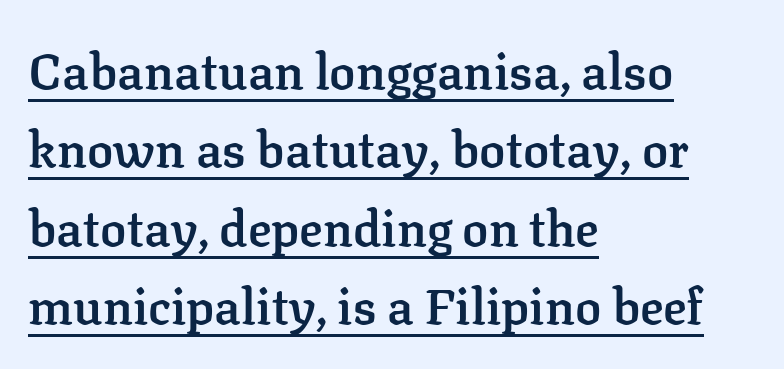
The compositor pushed each line to the left boundary. A semibold gives these letters moderate extra thickness, short of bold. Italic: no, the glyphs are upright roman. One glance says typical: line gaps are just what's usual. Quick note: underline on. Character widths vary here, with narrow letters taking less room than wide ones.
